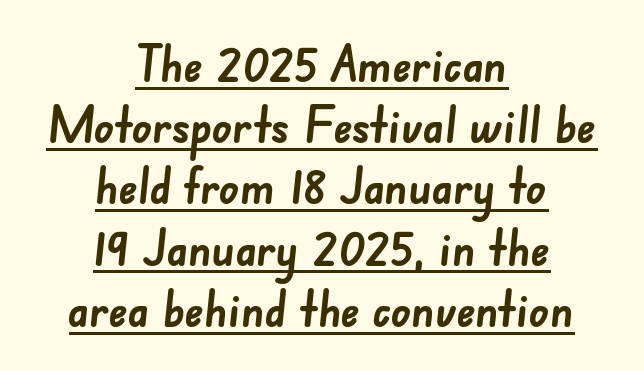
Q: Is the text bold? A: Yes.
Q: Is the typeface a serif or a sans-serif typeface? A: Sans-serif.
Q: Is the text underlined? A: Yes.
Q: How is the paragraph aligned? A: Centered.
Q: Is the spacing between letters normal or unusually wide? A: Normal.
Q: Is the spacing between lines tight, normal or loose? A: Normal.
Q: Width (condensed, normal, or wide)? A: Normal.
Q: Stroke contrast? A: Low.
Q: x-height? A: Small.
Q: Monospaced? A: No.
